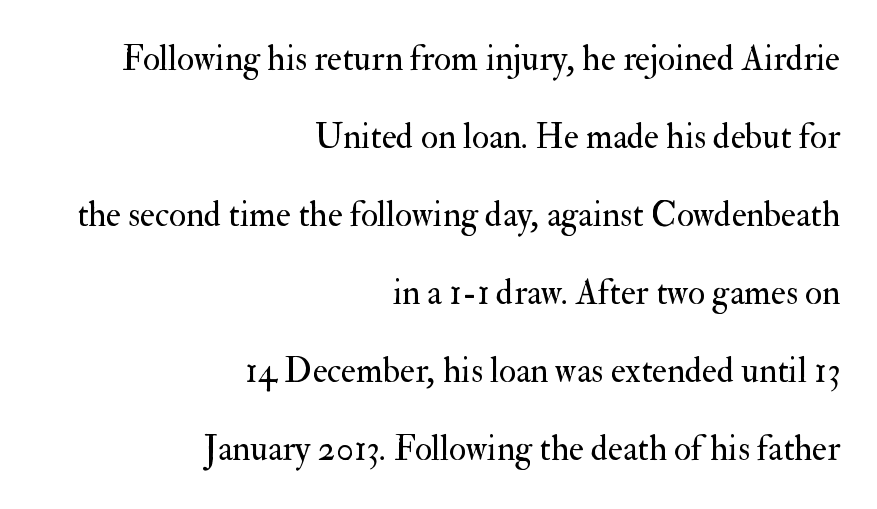
Q: Is the text bold? A: No.
Q: Is the text italic (slanted)? A: No, it is upright.
Q: Is the typeface a serif or a sans-serif typeface? A: Serif.
Q: Is the text underlined? A: No.
Q: How is the paragraph aligned? A: Right-aligned.
Q: Is the spacing between letters normal or unusually wide? A: Normal.
Q: Is the spacing between lines tight, normal or loose? A: Loose.
Q: Width (condensed, normal, or wide)? A: Normal.
Q: Stroke contrast? A: Medium.
Q: x-height? A: Small.
Q: Monospaced? A: No.
